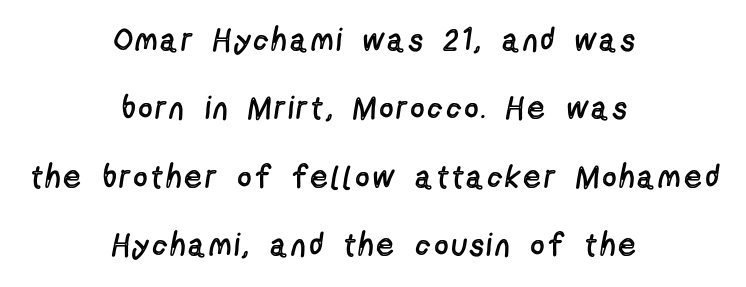
Q: Is the text bold? A: No.
Q: Is the typeface a serif or a sans-serif typeface? A: Sans-serif.
Q: Is the text underlined? A: No.
Q: How is the paragraph aligned? A: Centered.
Q: Is the spacing between lines tight, normal or loose? A: Loose.
Q: Width (condensed, normal, or wide)? A: Condensed.
Q: x-height? A: Medium.
Q: Monospaced? A: No.
